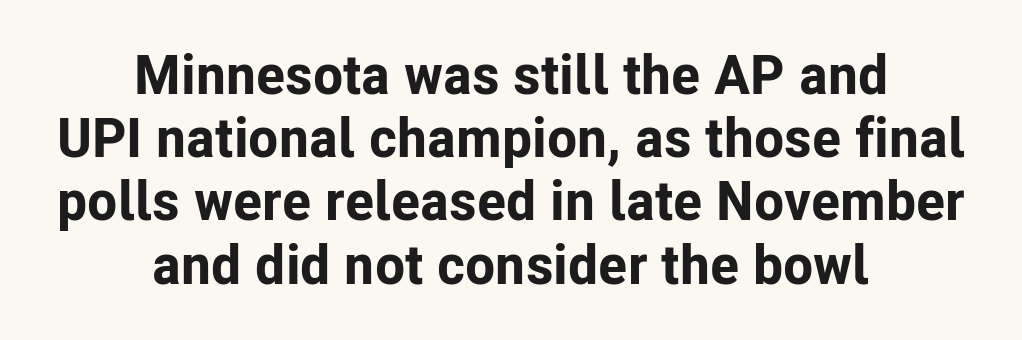
The image shows 55 px bold sans-serif type, upright; set centered, tight line spacing (1.15x), normal letter spacing, not underlined; low stroke contrast and a medium x-height.
